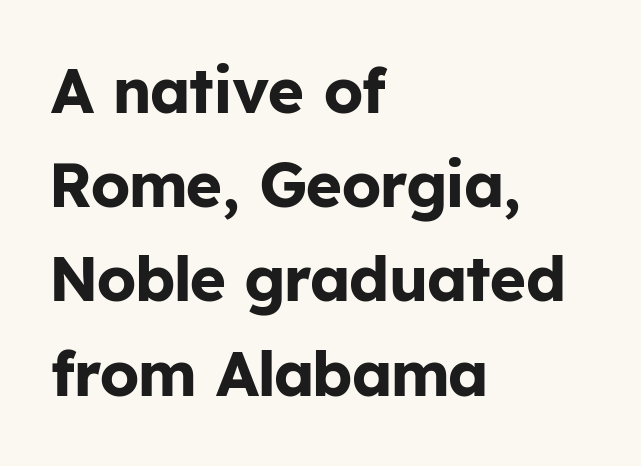
Look at the tracking — it's just the regular setting, nothing added. Where is the straight margin? On the left. This is sans-serif lettering, the kind often seen on screens and signage. Beneath every word, the page is bare. The lettering stays uniformly vertical, giving the passage a roman look. In terms of leading, this rendering sits right in the middle.
